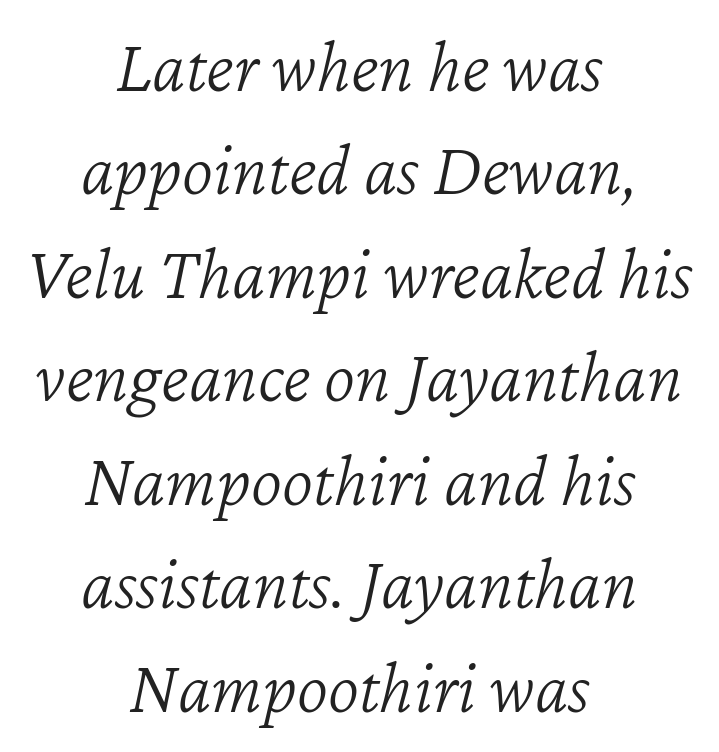
Q: Is the text bold? A: No.
Q: Is the text italic (slanted)? A: Yes, it leans right by about 12 degrees.
Q: Is the text underlined? A: No.
Q: How is the paragraph aligned? A: Centered.
Q: Is the spacing between letters normal or unusually wide? A: Normal.
Q: Is the spacing between lines tight, normal or loose? A: Normal.
Q: Width (condensed, normal, or wide)? A: Normal.
Q: Stroke contrast? A: Low.
Q: x-height? A: Medium.
Q: Monospaced? A: No.
